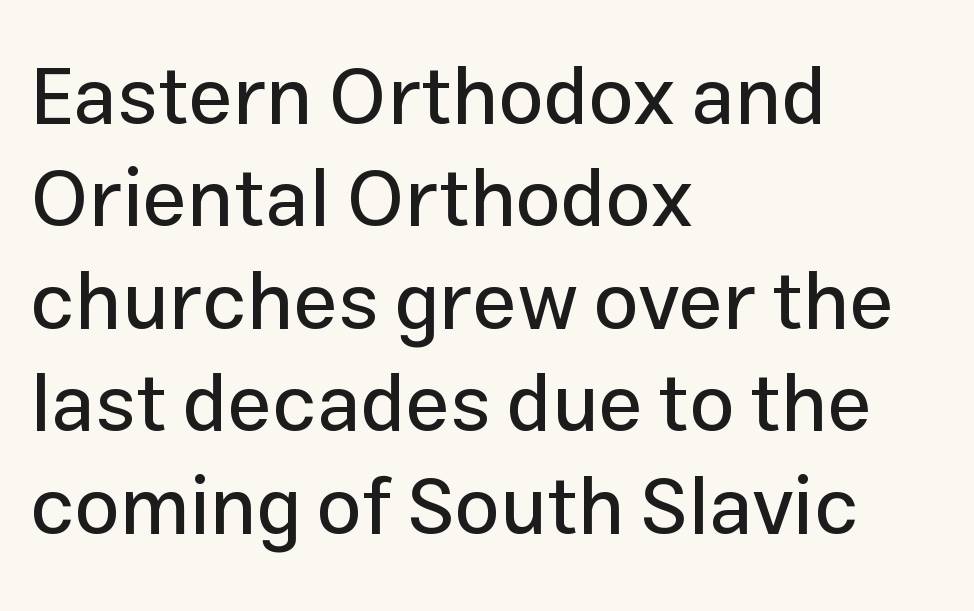
Q: Is the text italic (slanted)? A: No, it is upright.
Q: Is the typeface a serif or a sans-serif typeface? A: Sans-serif.
Q: Is the text underlined? A: No.
Q: How is the paragraph aligned? A: Left-aligned.
Q: Is the spacing between letters normal or unusually wide? A: Normal.
Q: Is the spacing between lines tight, normal or loose? A: Normal.
Q: Width (condensed, normal, or wide)? A: Normal.
Q: Stroke contrast? A: Low.
Q: x-height? A: Medium.
Q: Monospaced? A: No.
